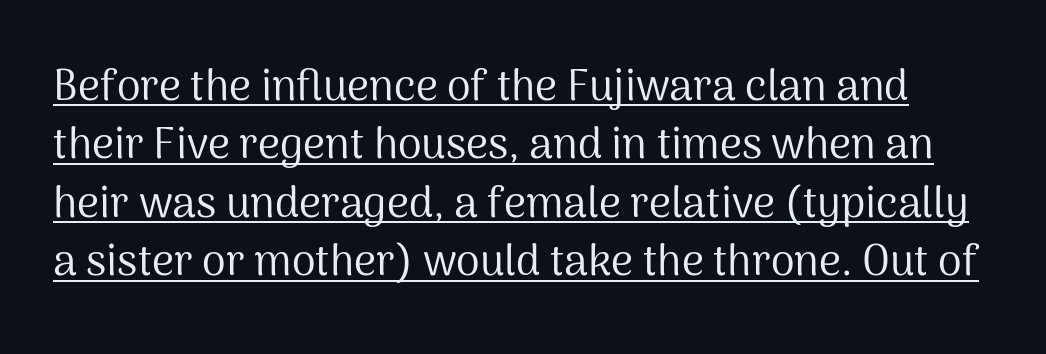
Looks like regular typesetting: each glyph gets only the width it needs. The line texture is even and compact thanks to regular tracking. Has an underline been added? It has. The type family on display is of the sans-serif kind. The specimen reads as upright at a glance. In terms of leading, this rendering sits right in the middle.
